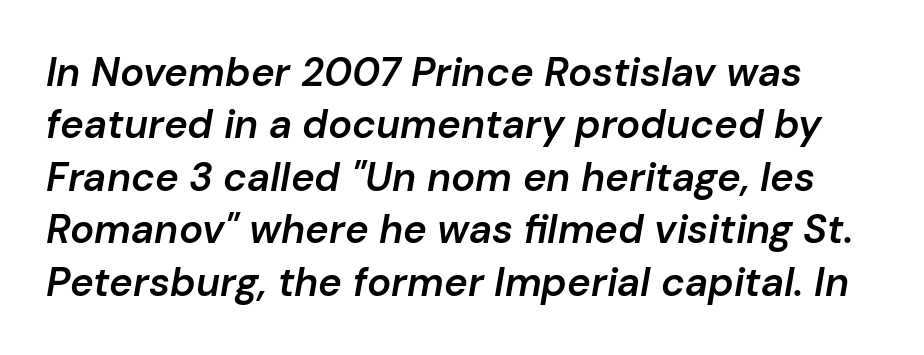
{"italic": "yes", "lean": "right", "slant_degrees": 10, "bold": "semi", "weight": "semibold", "width": "normal", "stroke_contrast": "low", "x_height": "medium", "monospaced": "no", "underline": "no", "line_spacing": "normal", "line_spacing_ratio": 1.31, "letter_spacing": "normal", "letter_spacing_em": 0.0, "glyph_px": 40}
